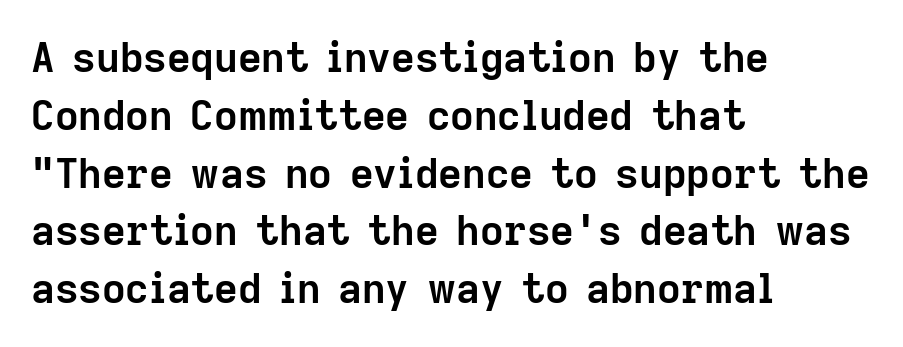
{"serif": "no", "italic": "no", "bold": "yes", "weight": "semibold", "width": "normal", "stroke_contrast": "low", "x_height": "medium", "monospaced": "no", "underline": "no", "align": "left", "line_spacing": "normal", "line_spacing_ratio": 1.41, "letter_spacing": "normal", "letter_spacing_em": 0.0, "glyph_px": 41}
